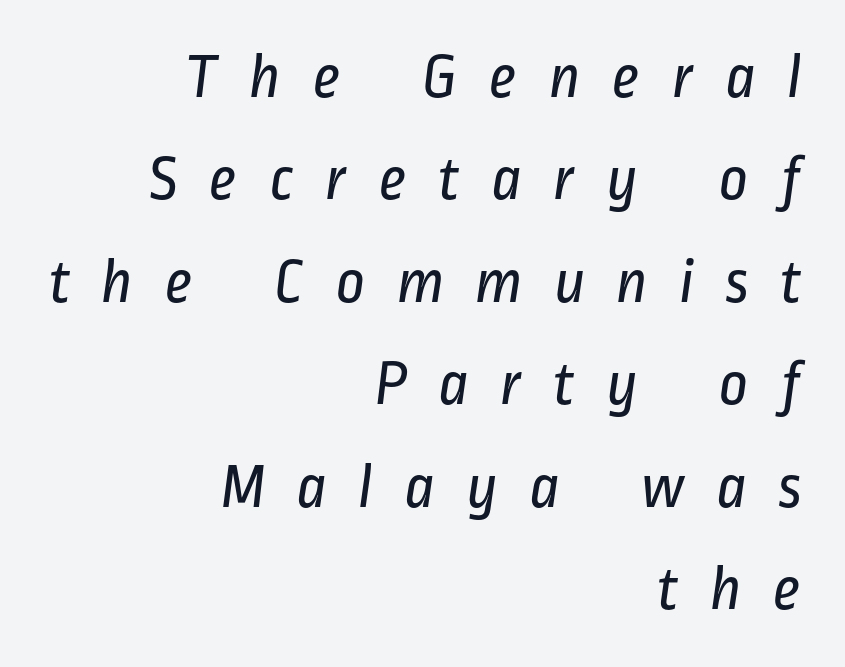
Grotesque or geometric, the face here clearly has no serifs. Vertically, the passage feels balanced, rows spaced as you'd expect. Here the glyphs are tracked loosely, breaking word shapes into spaced letters. A light-to-regular cut is what we see here.
